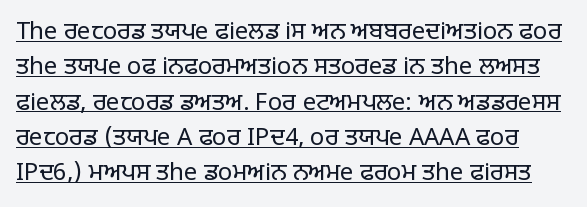
The image shows 24 px text type, upright; set normal line spacing (1.47x), normal letter spacing, underlined.
